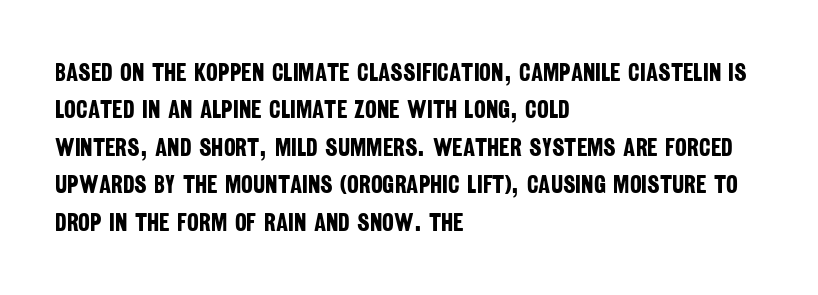
The image shows 25 px bold type; set left-aligned, normal line spacing (1.5x), normal letter spacing, not underlined.
